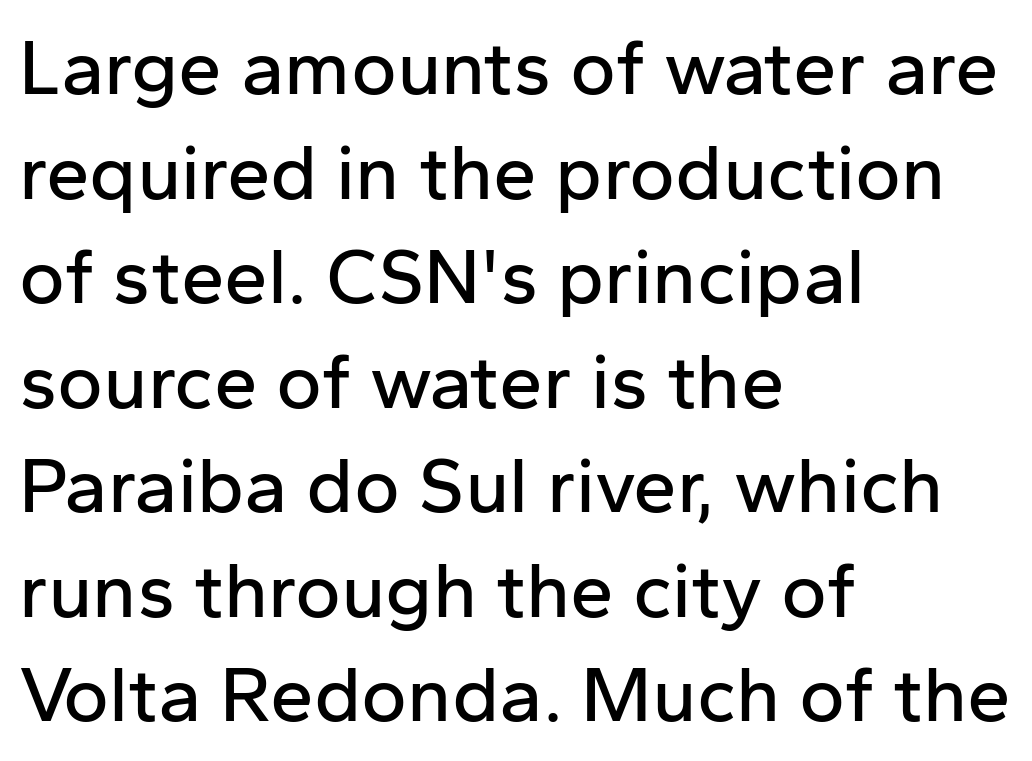
{"serif": "no", "italic": "no", "width": "normal", "stroke_contrast": "low", "x_height": "medium", "monospaced": "no", "underline": "no", "align": "left", "line_spacing": "normal", "line_spacing_ratio": 1.34, "letter_spacing": "normal", "letter_spacing_em": 0.0, "glyph_px": 78}
